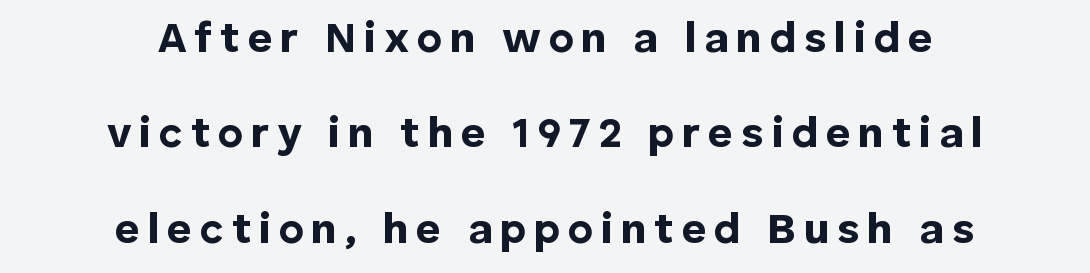
Q: Is the text bold? A: Yes.
Q: Is the text italic (slanted)? A: No, it is upright.
Q: Is the typeface a serif or a sans-serif typeface? A: Sans-serif.
Q: Is the text underlined? A: No.
Q: How is the paragraph aligned? A: Centered.
Q: Is the spacing between lines tight, normal or loose? A: Loose.
Q: Width (condensed, normal, or wide)? A: Normal.
Q: Stroke contrast? A: Low.
Q: x-height? A: Medium.
Q: Monospaced? A: No.
